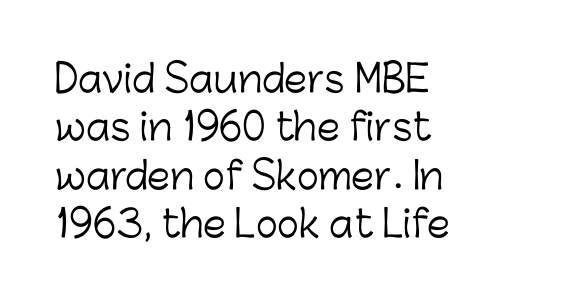
This is the regular roman posture of the typeface. Counters stay open thanks to moderate or lighter strokes. Anything drawn beneath the words? Only blank space. One-word summary of the alignment: left.
